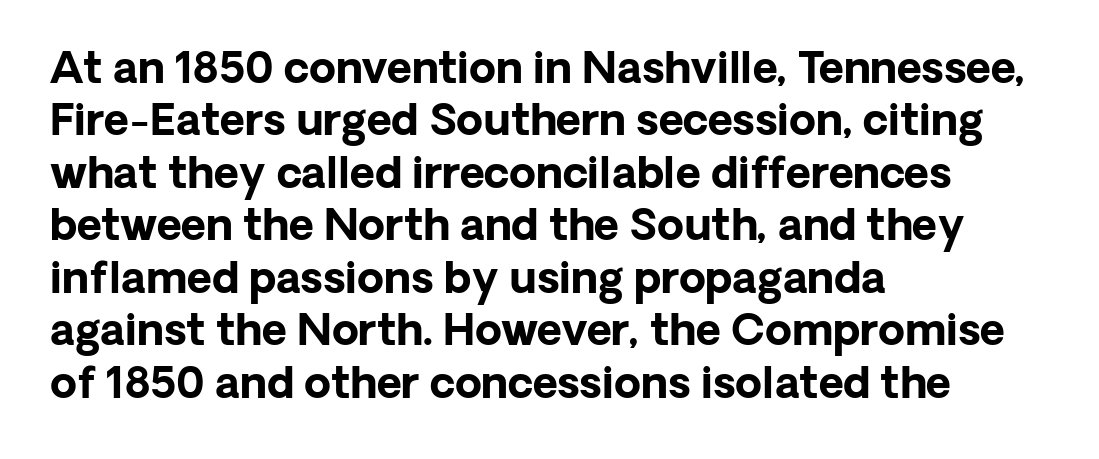
{"serif": "no", "italic": "no", "bold": "yes", "weight": "bold", "width": "normal", "stroke_contrast": "low", "x_height": "medium", "monospaced": "no", "underline": "no", "align": "left", "line_spacing_ratio": 1.22, "letter_spacing": "normal", "letter_spacing_em": 0.0, "glyph_px": 43}
